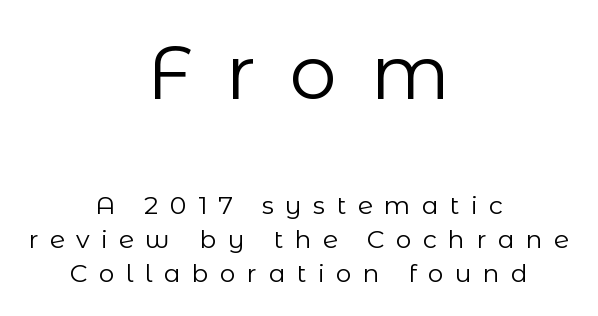
Any mark beneath the type? The region is blank. Bold? No — there's no thickening of the strokes. The rendering shows plain stroke endings on the letterforms — a sans-serif design. Here the first block reads like a headline and the second like body copy.
